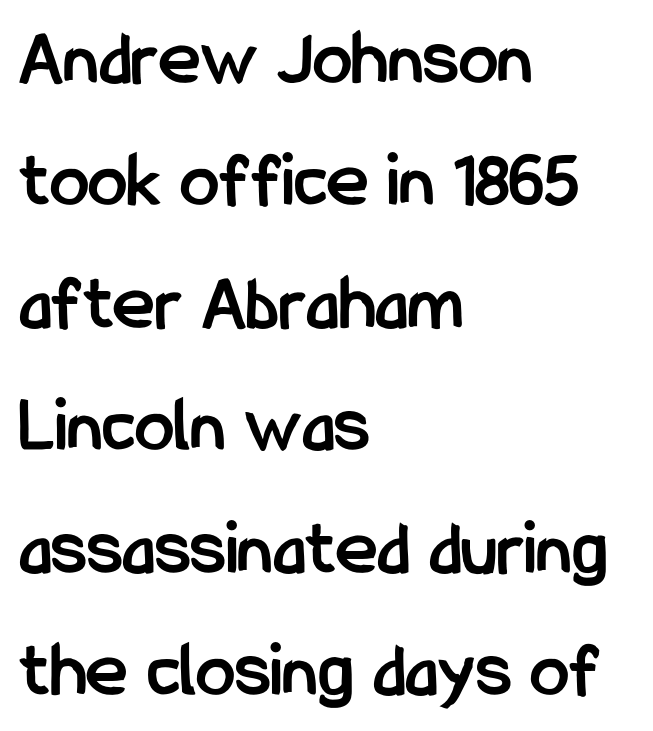
One glance says typical: line gaps are just what's usual. The passage shown is not underscored anywhere. Spacing verdict: proportional, widths tailored to each character. Horizontally, the lines are justified to the leading edge only. Emphasis by weight is at full strength: bold.
